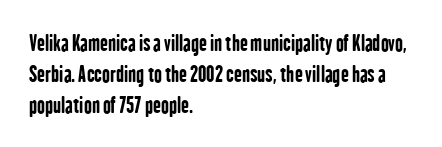
Posture: vertical. A classic flush-left, rag-right setting is used for this passage. Horizontal bands of white between lines are of average thickness. Each word holds together tightly as a unit, with standard inter-letter gaps. The font is running at its bold setting.
